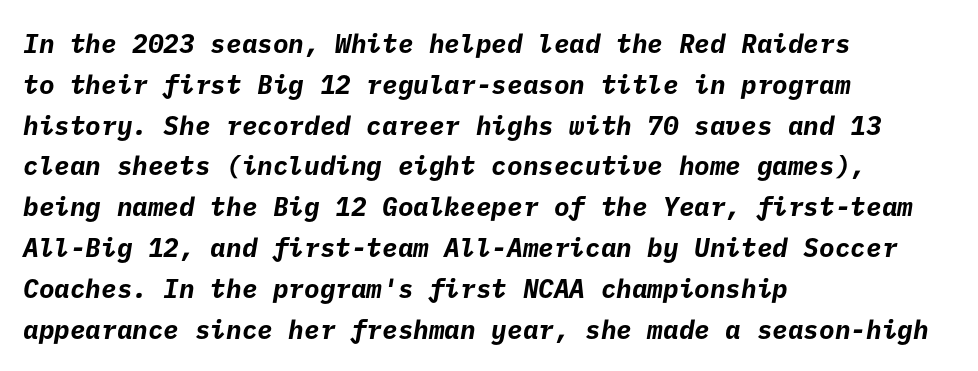
The image shows 26 px bold type; set left-aligned, normal line spacing (1.57x), normal letter spacing, not underlined.
